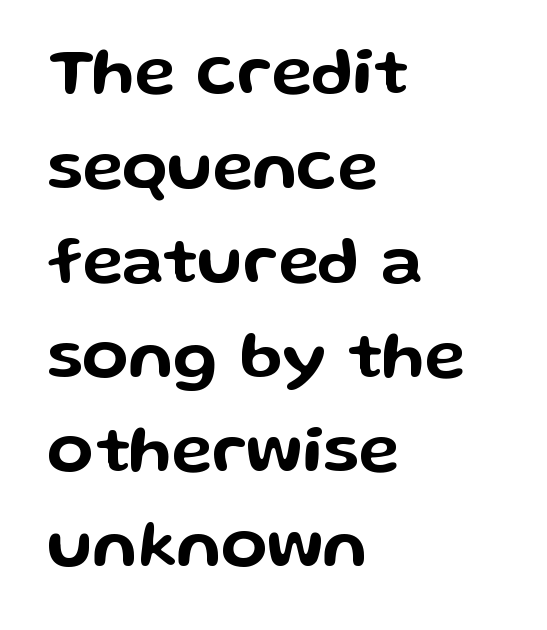
The image shows 68 px wide sans-serif type, upright; set left-aligned, normal line spacing (1.39x), normal letter spacing, not underlined; low stroke contrast and a medium x-height.
